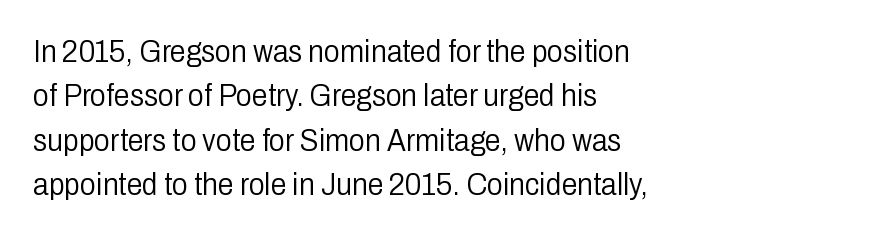
The area under the type is left untouched. Is the type heavy? It reads as light-to-regular instead. The rendering uses a moderate line-height, typical for paragraphs. The horizontal fit of the characters is conventional and even. The letters advance in unequal steps, a hallmark of proportional type.
